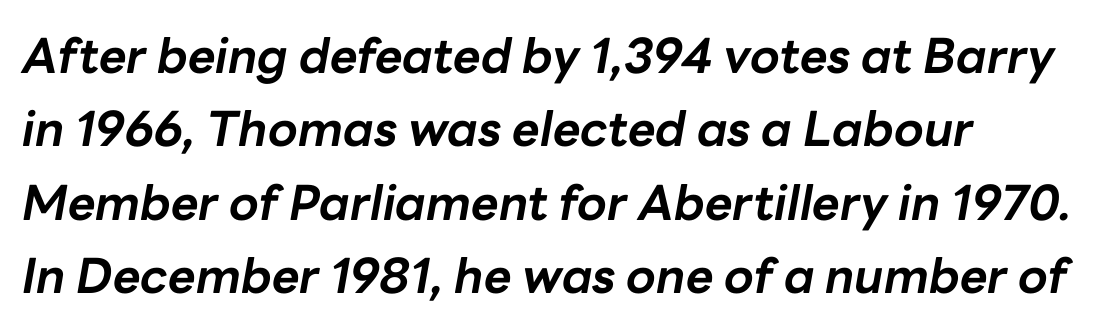
{"italic": "yes", "lean": "right", "slant_degrees": 10, "bold": "yes", "weight": "bold", "width": "normal", "stroke_contrast": "low", "x_height": "medium", "monospaced": "no", "underline": "no", "line_spacing": "normal", "line_spacing_ratio": 1.53, "letter_spacing": "normal", "letter_spacing_em": 0.0, "glyph_px": 48}
